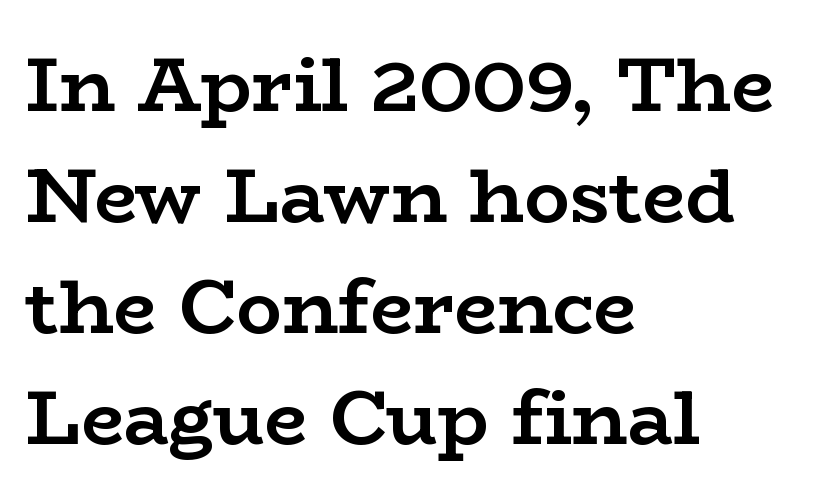
Regarding leading, the lines here are spaced in the standard way. Here the designer chose a conventional face with non-uniform glyph widths. Is the letter spacing exaggerated? No — it looks like the ordinary default. Horizontal alignment here is leftward, the default for most running prose.
